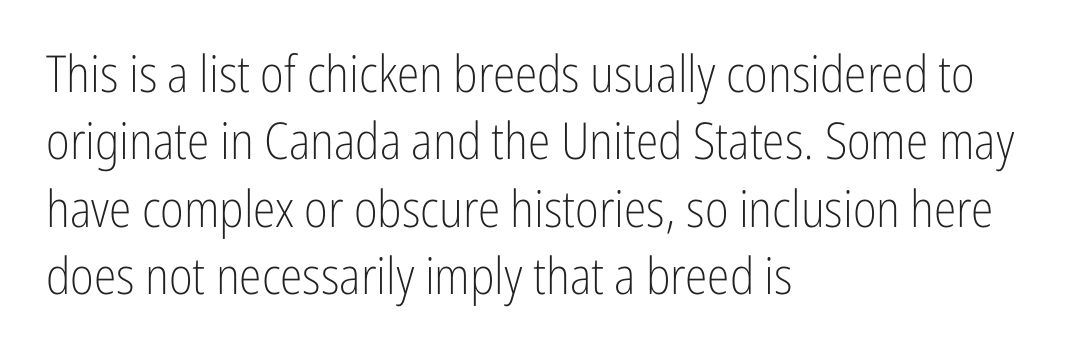
Q: Is the text bold? A: No.
Q: Is the text italic (slanted)? A: No, it is upright.
Q: Is the typeface a serif or a sans-serif typeface? A: Sans-serif.
Q: Is the text underlined? A: No.
Q: How is the paragraph aligned? A: Left-aligned.
Q: Is the spacing between letters normal or unusually wide? A: Normal.
Q: Is the spacing between lines tight, normal or loose? A: Normal.
Q: Width (condensed, normal, or wide)? A: Condensed.
Q: Stroke contrast? A: Low.
Q: x-height? A: Medium.
Q: Monospaced? A: No.
